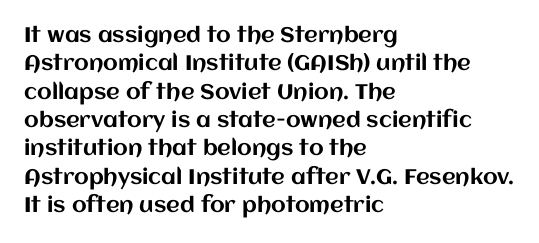
Q: Is the text italic (slanted)? A: No, it is upright.
Q: Is the text underlined? A: No.
Q: How is the paragraph aligned? A: Left-aligned.
Q: Is the spacing between letters normal or unusually wide? A: Normal.
Q: Is the spacing between lines tight, normal or loose? A: Normal.
